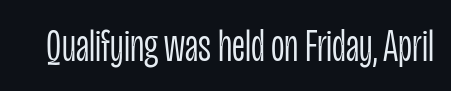
Q: Is the text bold? A: No.
Q: Is the text italic (slanted)? A: No, it is upright.
Q: Is the typeface a serif or a sans-serif typeface? A: Sans-serif.
Q: Is the text underlined? A: No.
Q: Is the spacing between letters normal or unusually wide? A: Normal.
Q: Width (condensed, normal, or wide)? A: Condensed.
Q: Stroke contrast? A: Low.
Q: x-height? A: Large.
Q: Monospaced? A: No.
